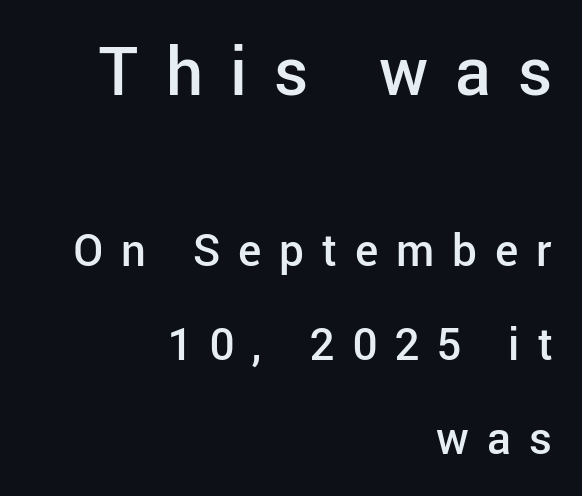
The image shows 66 px semibold sans-serif type, upright; set right-aligned, loose line spacing (2.13x), unusually wide letter spacing (+0.41 em), not underlined; the first (top) block is 1.5x larger; low stroke contrast and a medium x-height.
